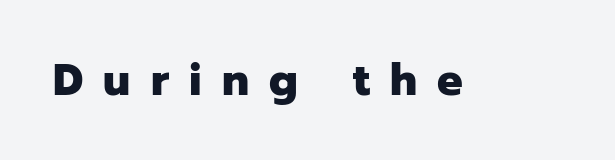
{"serif": "no", "italic": "no", "bold": "yes", "weight": "heavy", "width": "normal", "stroke_contrast": "low", "x_height": "medium", "monospaced": "no", "underline": "no", "letter_spacing": "wide", "letter_spacing_em": 0.45, "glyph_px": 45}
